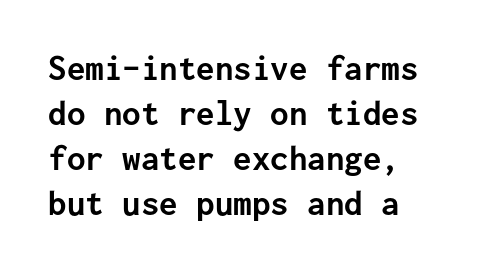
Notice how the stems are strictly vertical — no italics here. Emphasis by weight is at full strength: bold. This sample has the even, mechanical cadence of fixed-width lettering. Casual observation: everything's shoved over to the left.
